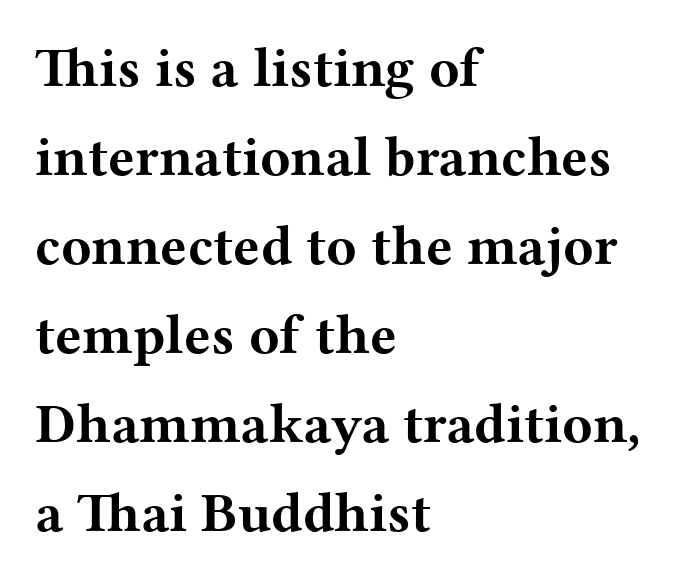
On the weight axis this lands at bold, roughly 700. Just letters on the line, the space beneath them empty. Check where the strokes stop: tiny serifs finish them off. The compositor pushed each line to the left boundary.
